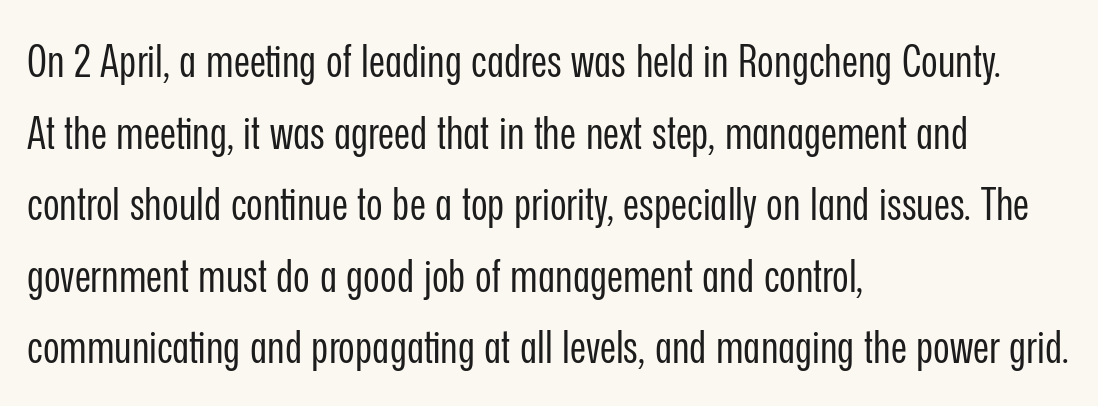
Q: Is the text bold? A: No.
Q: Is the text italic (slanted)? A: No, it is upright.
Q: Is the typeface a serif or a sans-serif typeface? A: Sans-serif.
Q: Is the text underlined? A: No.
Q: How is the paragraph aligned? A: Left-aligned.
Q: Is the spacing between letters normal or unusually wide? A: Normal.
Q: Is the spacing between lines tight, normal or loose? A: Normal.
Q: Width (condensed, normal, or wide)? A: Condensed.
Q: Stroke contrast? A: Low.
Q: x-height? A: Medium.
Q: Monospaced? A: No.
